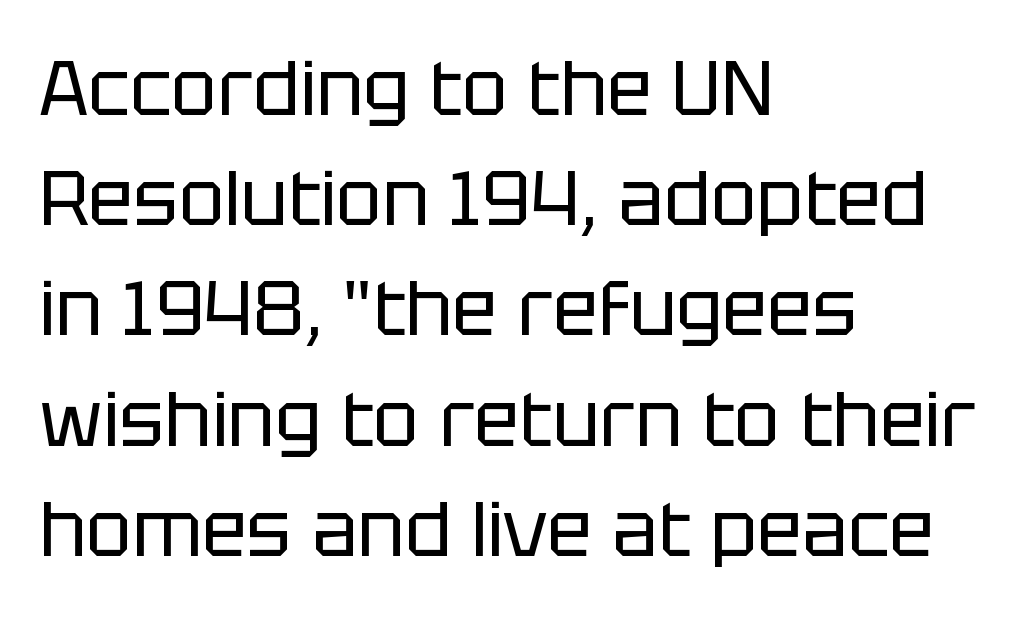
{"serif": "no", "italic": "no", "bold": "no", "weight": "regular", "width": "normal", "stroke_contrast": "low", "x_height": "large", "monospaced": "no", "underline": "no", "align": "left", "line_spacing": "normal", "line_spacing_ratio": 1.45, "letter_spacing": "normal", "letter_spacing_em": 0.0, "glyph_px": 76}
